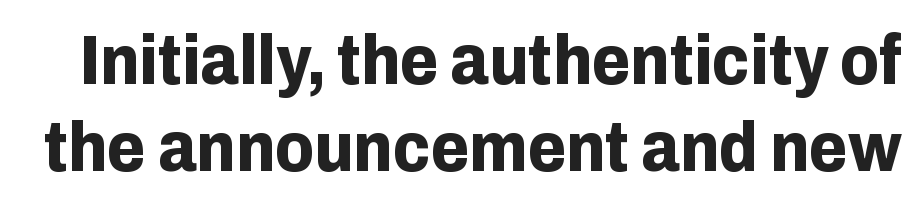
The image shows 70 px bold sans-serif type, upright; set normal line spacing (1.25x), normal letter spacing, not underlined; low stroke contrast and a medium x-height.
